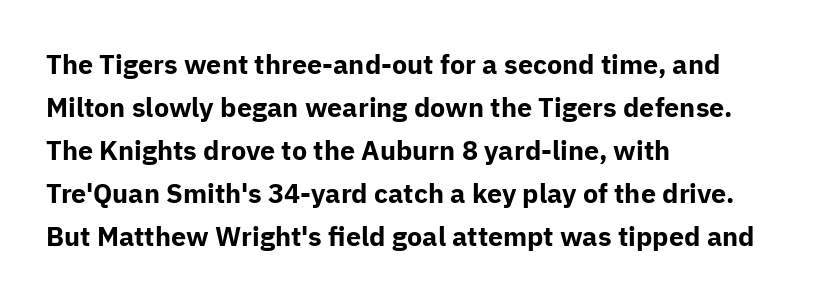
The image shows 27 px bold type, upright; set left-aligned, normal line spacing (1.59x), normal letter spacing, not underlined.
